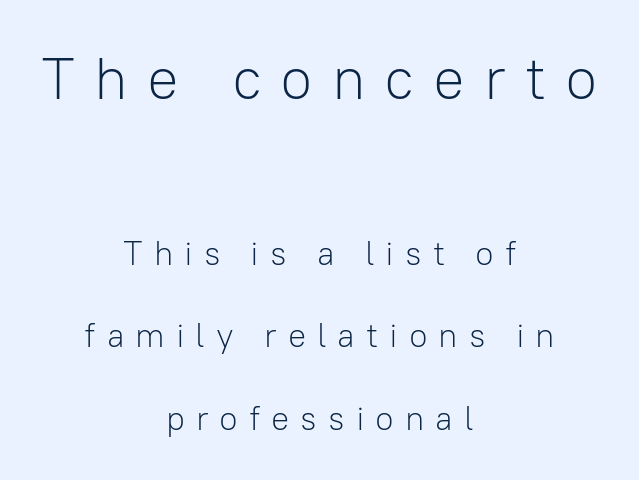
{"serif": "no", "italic": "no", "bold": "no", "weight": "light", "width": "normal", "stroke_contrast": "low", "x_height": "medium", "monospaced": "no", "underline": "no", "align": "center", "line_spacing": "loose", "line_spacing_ratio": 2.43, "letter_spacing": "wide", "letter_spacing_em": 0.32, "larger_block": "first", "size_ratio": 1.74, "glyph_px": 59}
